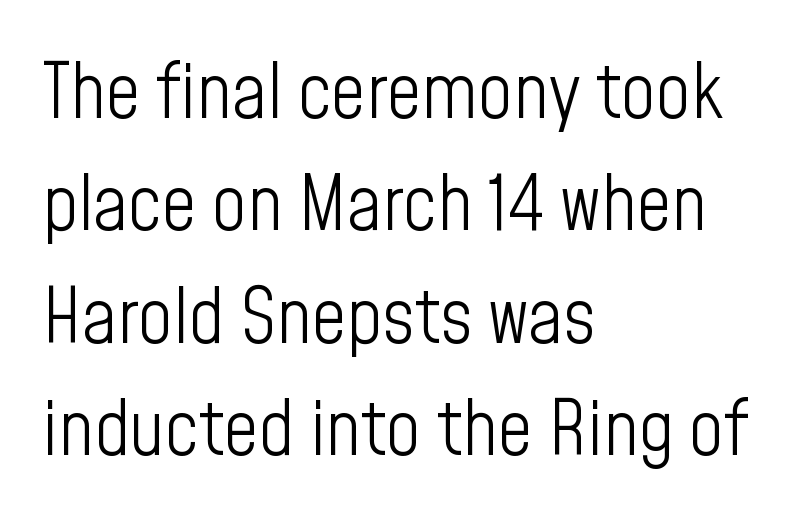
Proportional: the letters do not fall into vertical columns. Evenly set lines give the paragraph a standard silhouette. No extra tracking has been applied to these lines. Bold? No — there's no thickening of the strokes. The gap between lines stays unmarked.
